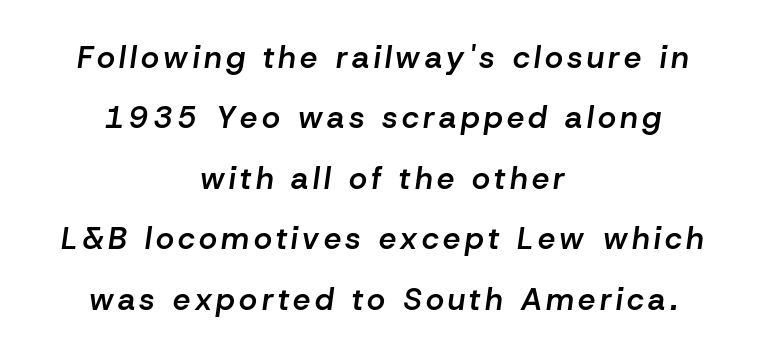
Q: Is the text bold? A: Semi-bold.
Q: Is the text italic (slanted)? A: Yes, it leans right by about 8 degrees.
Q: Is the text underlined? A: No.
Q: How is the paragraph aligned? A: Centered.
Q: Is the spacing between lines tight, normal or loose? A: Loose.
Q: Width (condensed, normal, or wide)? A: Normal.
Q: Stroke contrast? A: Low.
Q: x-height? A: Medium.
Q: Monospaced? A: No.
